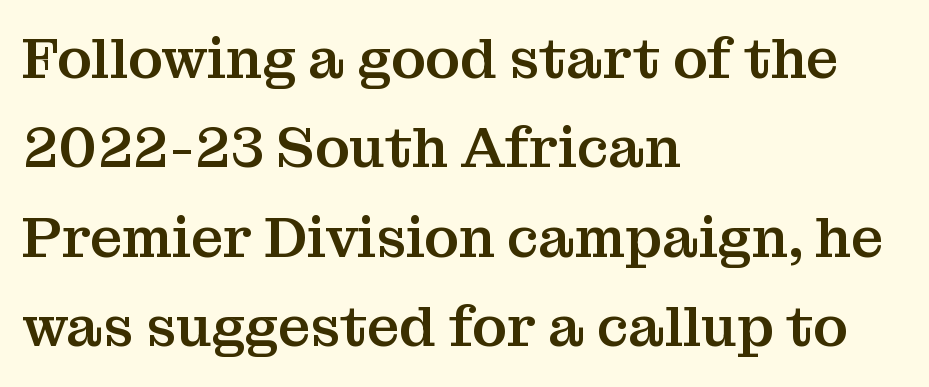
The image shows 57 px serif type, upright; set left-aligned, normal line spacing (1.57x), normal letter spacing, not underlined; medium stroke contrast and a medium x-height.
